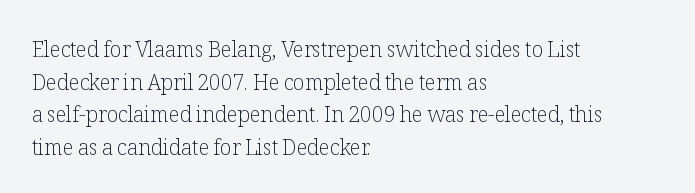
The image shows 21 px text type, upright; set left-aligned, normal line spacing (1.55x), normal letter spacing, not underlined.
